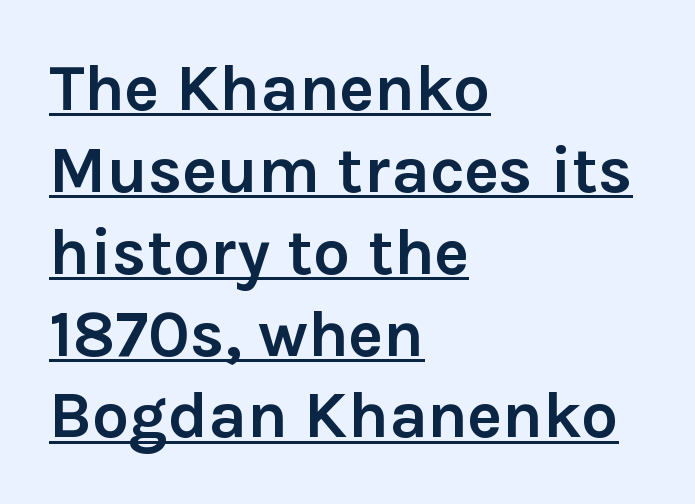
{"serif": "no", "italic": "no", "bold": "yes", "weight": "semibold", "width": "normal", "x_height": "medium", "monospaced": "no", "underline": "yes", "align": "left", "line_spacing_ratio": 1.24, "letter_spacing": "normal", "letter_spacing_em": 0.0, "glyph_px": 66}
